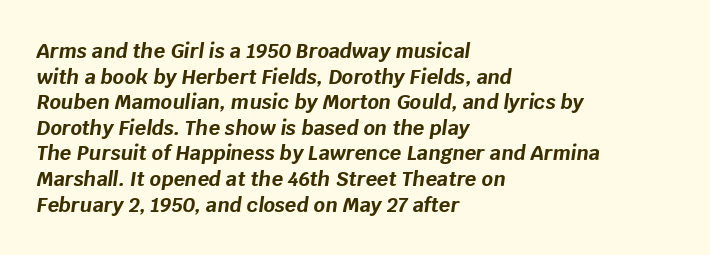
Slanted lettering throughout. Alignment: flush left. The rendering keeps characters at their native spacing. Emphasis by weight is at full strength: bold. Regarding leading, the lines here are spaced in the standard way.
